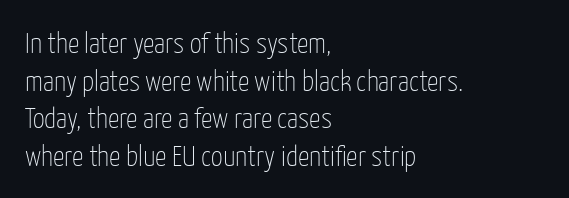
The image shows 29 px thin, condensed sans-serif type, upright; set left-aligned, normal line spacing (1.3x), normal letter spacing, not underlined; low stroke contrast and a medium x-height.
